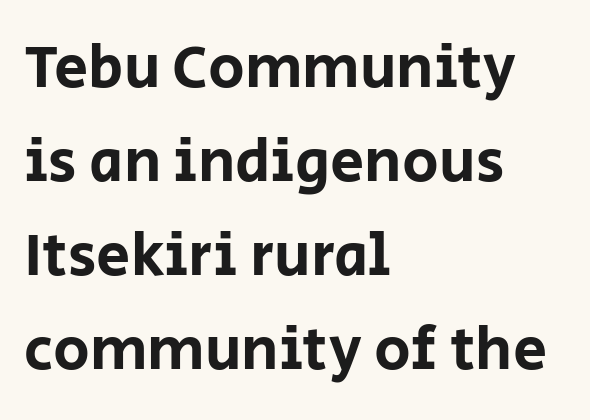
Each letter keeps its own natural width here, so spacing adapts to shape. Line spacing here is normal. The string is rendered with underlining switched off. Which margin do the lines hug? The left one — the right edge is uneven. Letterform terminals end flat and unadorned throughout the passage. Notice how the stems are strictly vertical — no italics here.
